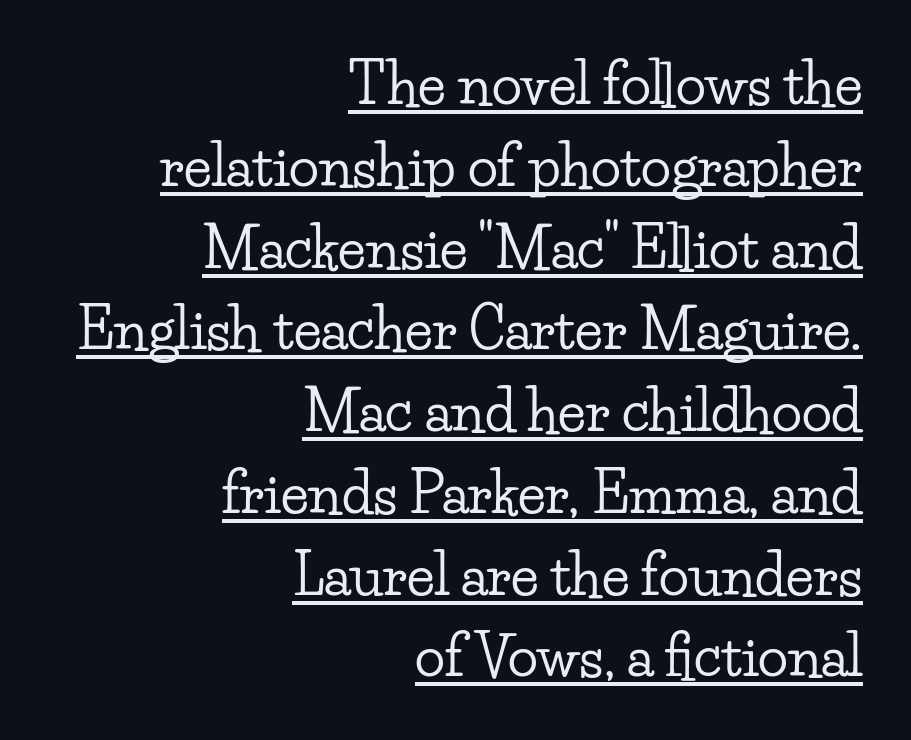
Each word holds together tightly as a unit, with standard inter-letter gaps. Successive baselines arrive at the customary interval. You could not count columns in this text — the font is proportionally spaced. The compositor pushed each line to the right boundary. The rendering uses the underline text-decoration.
